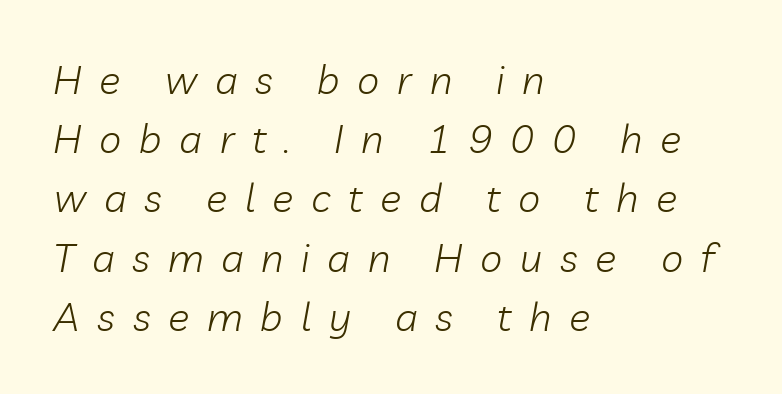
Left-aligned paragraph, ragged on the right. Bare-footed words on every line. Spacing verdict: proportional, widths tailored to each character. Honestly, the letter spacing is so wide it's the main thing you notice. The line-height multiplier appears to be the usual default. These lines were composed using italics.
